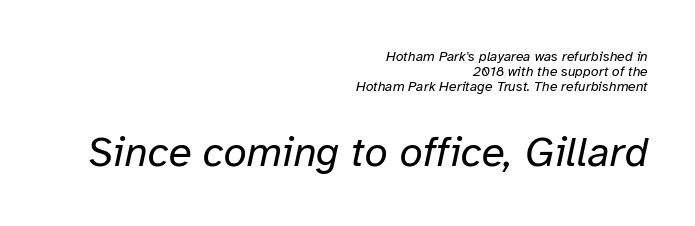
Bare-footed words on every line. There's an unmistakable incline to the writing here. Typesetter's note — lower block bumped up in size, upper block left smaller. A quiet, ordinary-to-light weight characterises the typeface. Does the copy run flush right? Yes — the right margin is perfectly even. This sample has the flowing, uneven cadence of proportional lettering.
